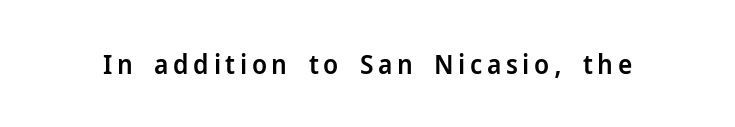
The image shows 27 px text type, upright; set not underlined.
